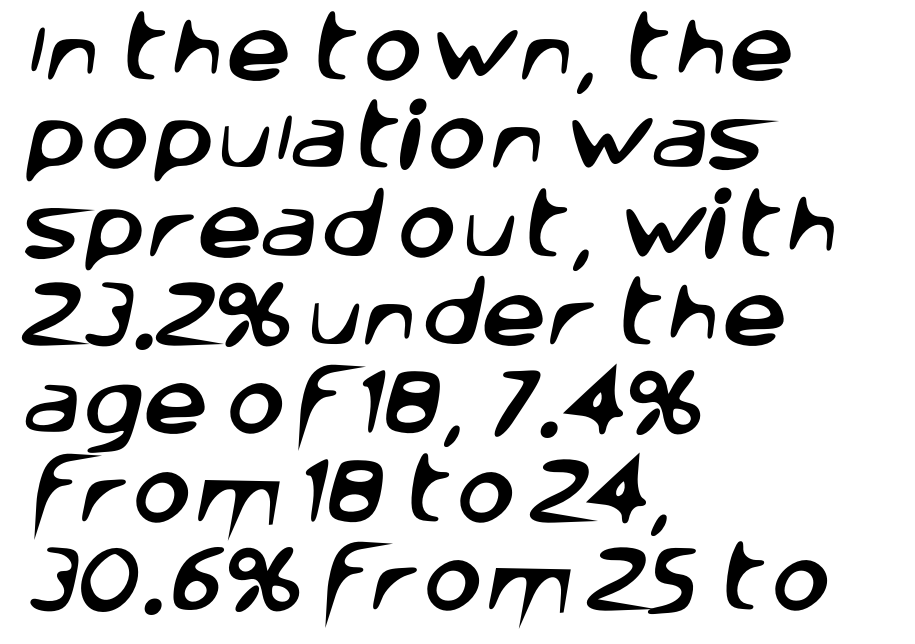
This sample has the flowing, uneven cadence of proportional lettering. The passage shown is not underscored anywhere. Look at the bottom of the vertical strokes: they stop flat, with no serifs. Left-aligned paragraph, ragged on the right. What stands out about the letter spacing? Nothing — it is the standard amount.
